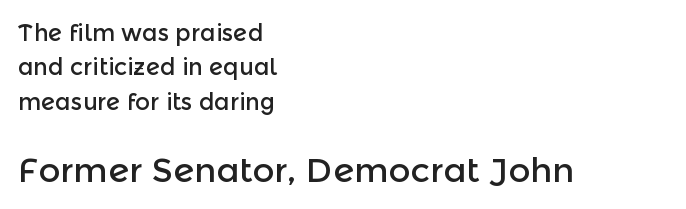
{"serif": "no", "italic": "no", "width": "normal", "x_height": "medium", "monospaced": "no", "underline": "no", "align": "left", "line_spacing": "normal", "line_spacing_ratio": 1.5, "letter_spacing": "normal", "letter_spacing_em": 0.0, "larger_block": "second", "size_ratio": 1.48, "glyph_px": 34}
